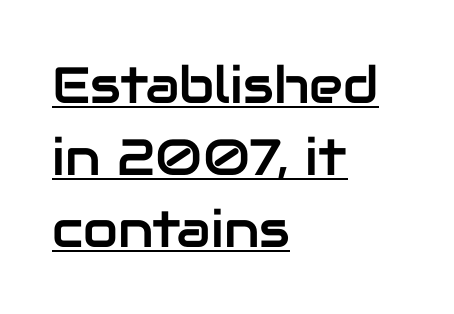
{"serif": "no", "italic": "no", "width": "normal", "stroke_contrast": "low", "x_height": "medium", "monospaced": "no", "underline": "yes", "align": "left", "line_spacing": "normal", "line_spacing_ratio": 1.41, "letter_spacing": "normal", "letter_spacing_em": 0.0, "glyph_px": 51}
